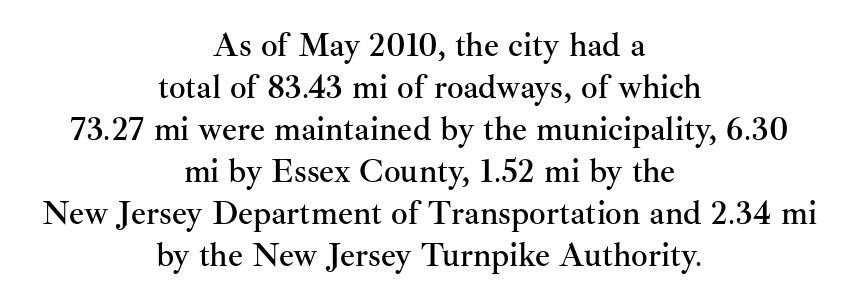
Q: Is the text italic (slanted)? A: No, it is upright.
Q: Is the typeface a serif or a sans-serif typeface? A: Serif.
Q: Is the text underlined? A: No.
Q: How is the paragraph aligned? A: Centered.
Q: Is the spacing between letters normal or unusually wide? A: Normal.
Q: Is the spacing between lines tight, normal or loose? A: Normal.
Q: Width (condensed, normal, or wide)? A: Normal.
Q: Stroke contrast? A: Medium.
Q: x-height? A: Small.
Q: Monospaced? A: No.
